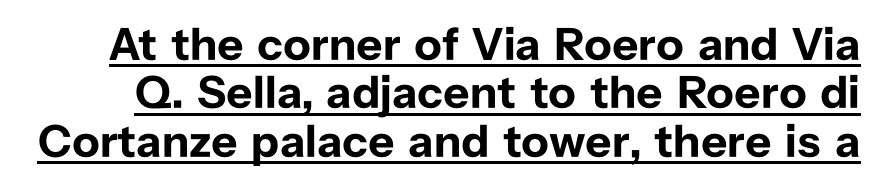
{"serif": "no", "italic": "no", "bold": "yes", "weight": "bold", "width": "normal", "stroke_contrast": "low", "x_height": "medium", "monospaced": "no", "underline": "yes", "line_spacing": "tight", "line_spacing_ratio": 1.05, "letter_spacing": "normal", "letter_spacing_em": 0.0, "glyph_px": 46}
